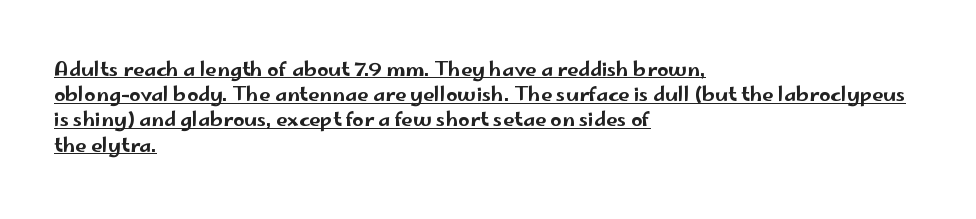
Nothing unusual about the tracking: characters are spaced as the font intends. Each new line begins a customary step beneath the previous one. When letters stand straight like this, we call the style roman or upright. A classic flush-left, rag-right setting is used for this passage.
